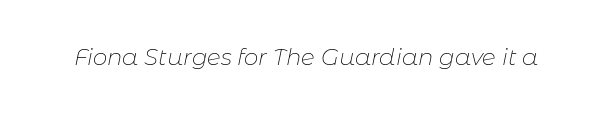
{"italic": "yes", "lean": "right", "slant_degrees": 11, "bold": "no", "underline": "no", "letter_spacing": "normal", "letter_spacing_em": 0.0, "glyph_px": 23}
